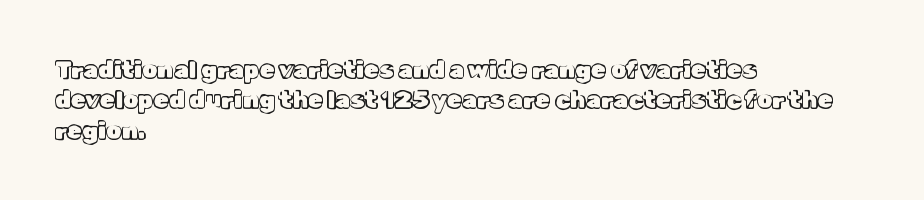
The image shows 24 px text type, upright; set left-aligned, normal line spacing (1.27x), normal letter spacing, not underlined.
